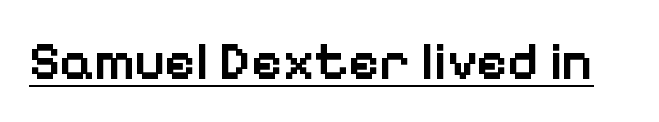
Q: Is the text bold? A: Semi-bold.
Q: Is the text italic (slanted)? A: No, it is upright.
Q: Is the typeface a serif or a sans-serif typeface? A: Sans-serif.
Q: Is the text underlined? A: Yes.
Q: Is the spacing between letters normal or unusually wide? A: Normal.
Q: Width (condensed, normal, or wide)? A: Normal.
Q: Stroke contrast? A: Low.
Q: x-height? A: Medium.
Q: Monospaced? A: No.
